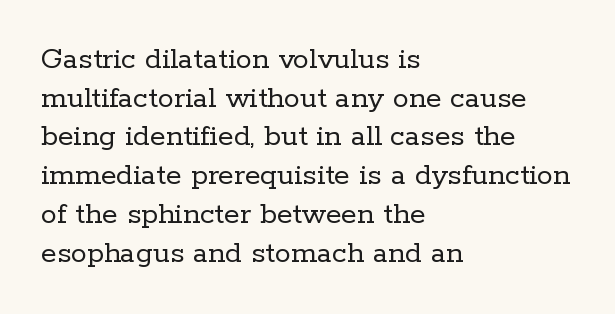
Q: Is the text bold? A: No.
Q: Is the text italic (slanted)? A: No, it is upright.
Q: Is the typeface a serif or a sans-serif typeface? A: Serif.
Q: Is the text underlined? A: No.
Q: How is the paragraph aligned? A: Left-aligned.
Q: Is the spacing between letters normal or unusually wide? A: Normal.
Q: Width (condensed, normal, or wide)? A: Normal.
Q: Stroke contrast? A: Low.
Q: x-height? A: Medium.
Q: Monospaced? A: No.
